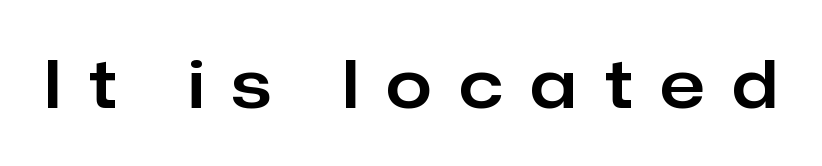
Q: Is the text italic (slanted)? A: No, it is upright.
Q: Is the typeface a serif or a sans-serif typeface? A: Sans-serif.
Q: Is the text underlined? A: No.
Q: Is the spacing between letters normal or unusually wide? A: Unusually wide.
Q: Width (condensed, normal, or wide)? A: Normal.
Q: Stroke contrast? A: Low.
Q: x-height? A: Medium.
Q: Monospaced? A: No.
